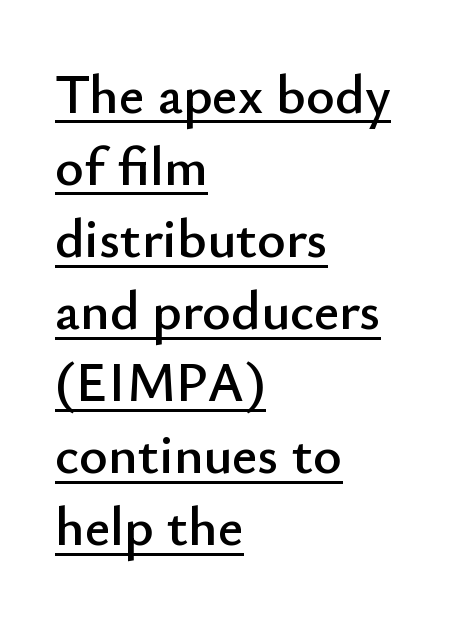
Q: Is the text italic (slanted)? A: No, it is upright.
Q: Is the typeface a serif or a sans-serif typeface? A: Sans-serif.
Q: Is the text underlined? A: Yes.
Q: How is the paragraph aligned? A: Left-aligned.
Q: Is the spacing between letters normal or unusually wide? A: Normal.
Q: Is the spacing between lines tight, normal or loose? A: Normal.
Q: Width (condensed, normal, or wide)? A: Normal.
Q: Stroke contrast? A: Low.
Q: x-height? A: Small.
Q: Monospaced? A: No.
